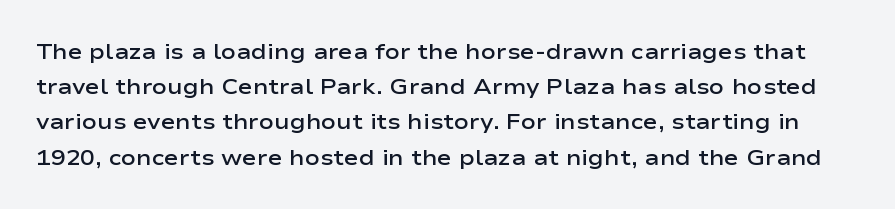
The image shows 22 px text type, upright; set normal line spacing (1.6x), normal letter spacing, not underlined.
